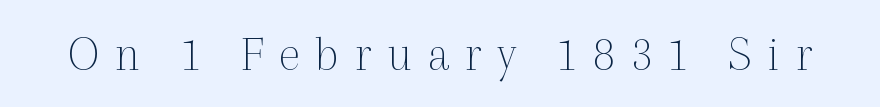
The image shows 51 px thin serif type, upright; set unusually wide letter spacing (+0.3 em), not underlined; a medium x-height.
